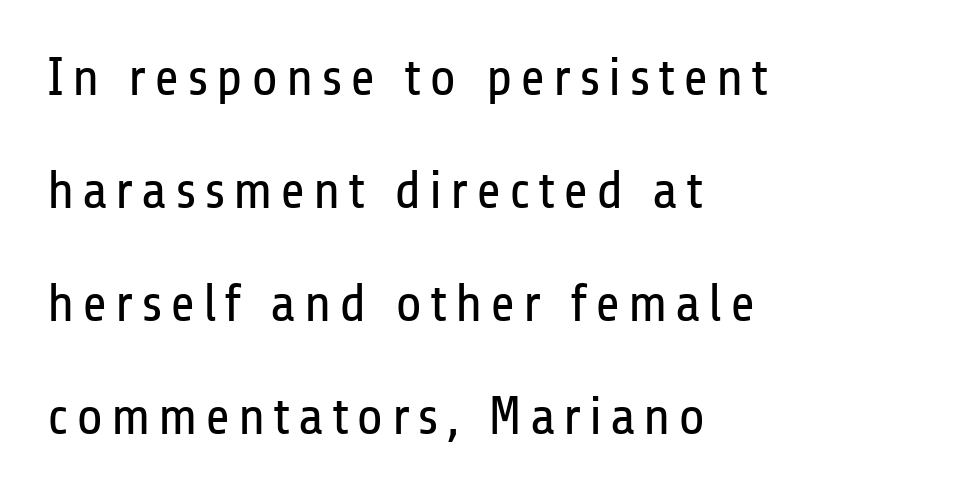
Italic? Not at all — the glyphs are vertical. Descender tails drop into unmarked territory. Summary of weight: not heavy and not bold. The rendering uses a large line-height, opening up the rows.
